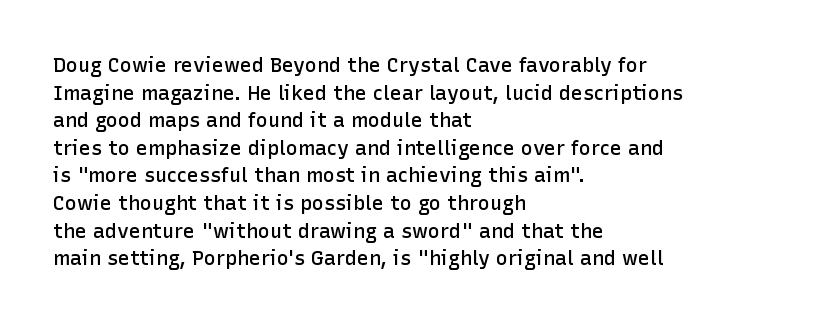
The rendering uses a moderate line-height, typical for paragraphs. Here the glyphs are tracked normally, forming tight word shapes. The lines are quadded left. Has an underline been added? It has not. The font is running at a semibold setting, under full bold.
